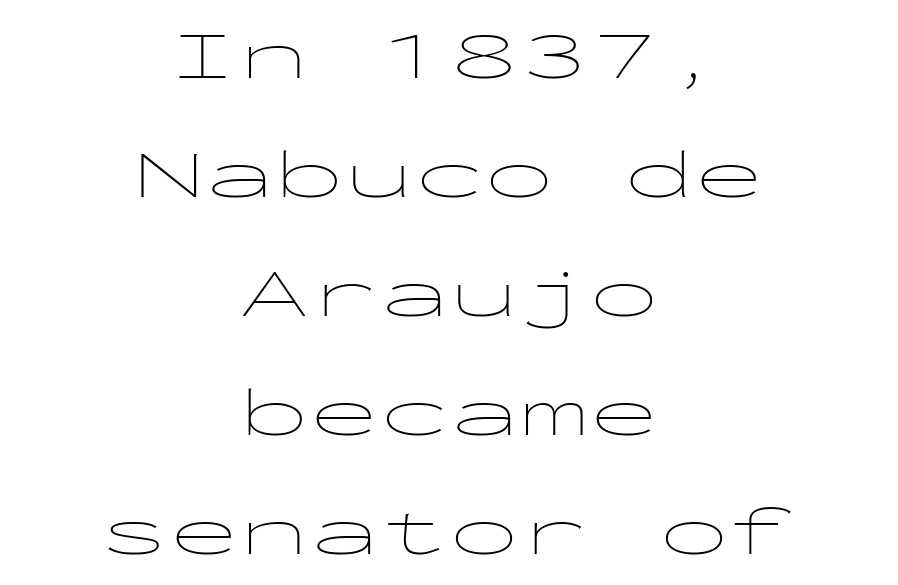
Q: Is the text bold? A: No.
Q: Is the text italic (slanted)? A: No, it is upright.
Q: Is the typeface a serif or a sans-serif typeface? A: Sans-serif.
Q: Is the text underlined? A: No.
Q: How is the paragraph aligned? A: Centered.
Q: Is the spacing between letters normal or unusually wide? A: Normal.
Q: Is the spacing between lines tight, normal or loose? A: Normal.
Q: Width (condensed, normal, or wide)? A: Wide.
Q: Stroke contrast? A: Low.
Q: x-height? A: Medium.
Q: Monospaced? A: Yes.
